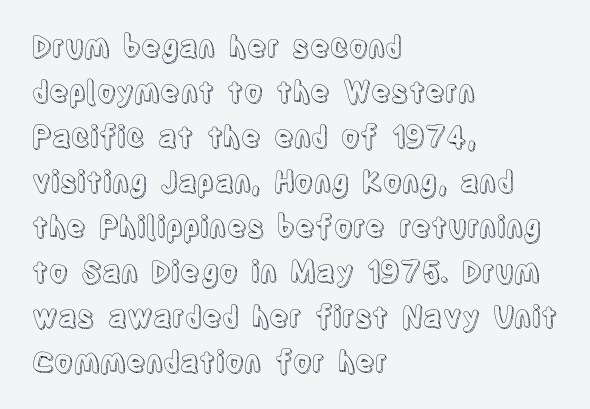
{"italic": "no", "width": "condensed", "x_height": "large", "monospaced": "no", "underline": "no", "align": "left", "line_spacing": "normal", "line_spacing_ratio": 1.55, "letter_spacing": "normal", "letter_spacing_em": 0.0, "glyph_px": 29}
